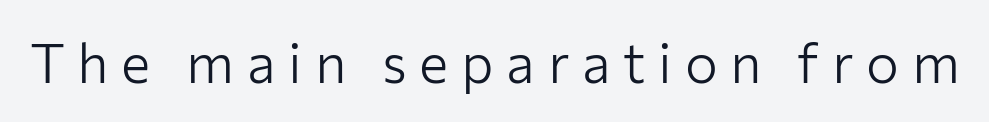
Q: Is the text bold? A: No.
Q: Is the text italic (slanted)? A: No, it is upright.
Q: Is the typeface a serif or a sans-serif typeface? A: Sans-serif.
Q: Is the text underlined? A: No.
Q: Is the spacing between letters normal or unusually wide? A: Unusually wide.
Q: Width (condensed, normal, or wide)? A: Normal.
Q: Stroke contrast? A: Low.
Q: x-height? A: Medium.
Q: Monospaced? A: No.
